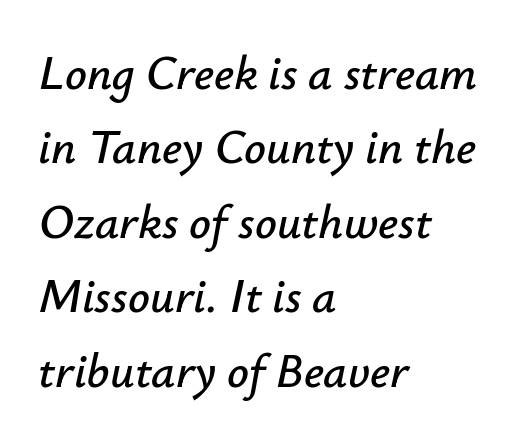
Horizontal alignment here is leftward, the default for most running prose. The lines sit at an ordinary, default distance from one another. Between one letter and the next there's only the usual sliver of space. In terms of posture, this sample is oblique. A bare baseline throughout the passage. Spacing verdict: proportional, widths tailored to each character.
